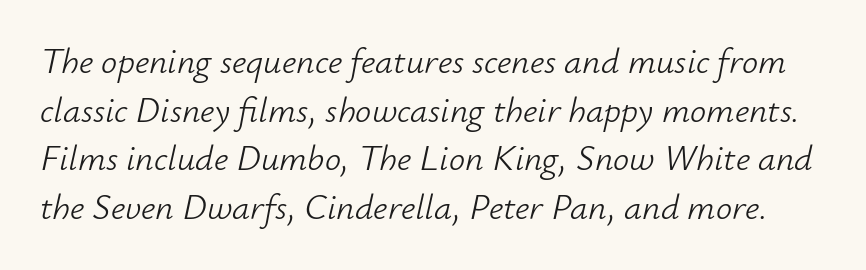
The image shows 36 px light type, italic (leaning right); set normal line spacing (1.35x), normal letter spacing, not underlined; low stroke contrast and a small x-height.
